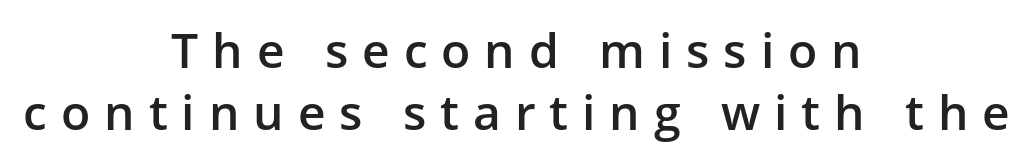
The image shows 48 px semibold sans-serif type, upright; set centered, normal line spacing (1.29x), unusually wide letter spacing (+0.29 em), not underlined; low stroke contrast and a medium x-height.
